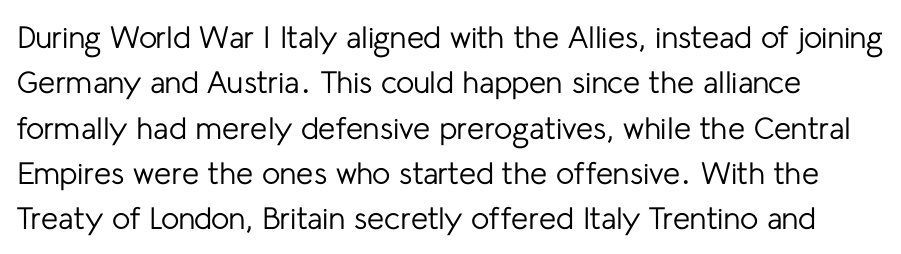
Is there much room between lines? A standard amount, neither cramped nor airy. Each row of text sits above clean, open space. Inter-character spacing is left at the font's built-in metrics. I'd call this a sans setting — the letters go barefoot.
